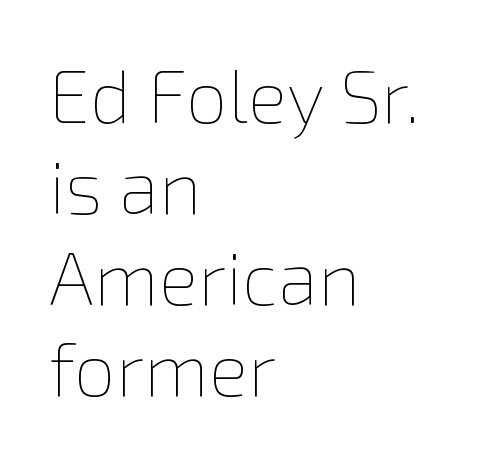
Q: Is the text bold? A: No.
Q: Is the text italic (slanted)? A: No, it is upright.
Q: Is the text underlined? A: No.
Q: How is the paragraph aligned? A: Left-aligned.
Q: Is the spacing between letters normal or unusually wide? A: Normal.
Q: Width (condensed, normal, or wide)? A: Normal.
Q: x-height? A: Medium.
Q: Monospaced? A: No.
